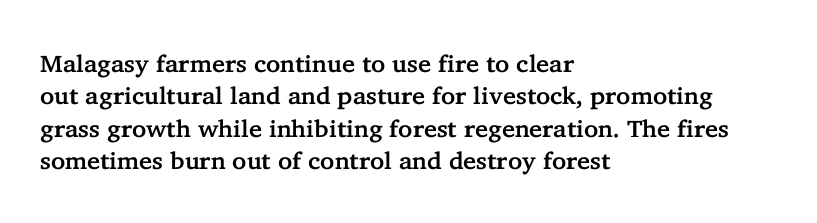
The image shows 24 px text type, upright; set left-aligned, normal line spacing (1.35x), normal letter spacing, not underlined.
